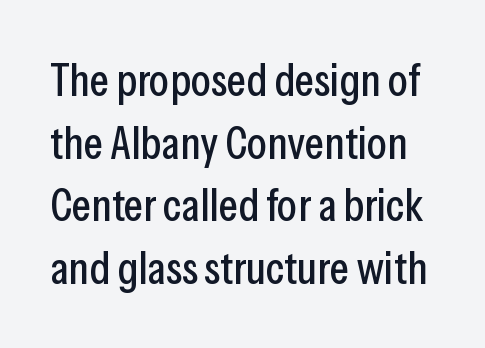
The image shows 46 px condensed sans-serif type, upright; set normal line spacing (1.36x), normal letter spacing, not underlined; low stroke contrast and a medium x-height.
